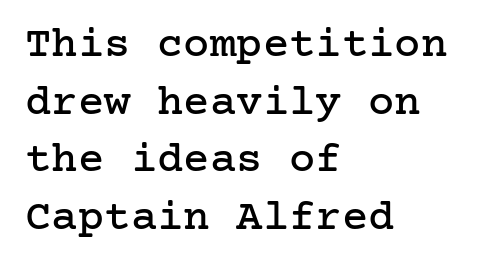
{"serif": "yes", "italic": "no", "width": "normal", "stroke_contrast": "low", "x_height": "medium", "underline": "no", "align": "left", "line_spacing": "normal", "line_spacing_ratio": 1.31, "letter_spacing": "normal", "letter_spacing_em": 0.0, "glyph_px": 44}
